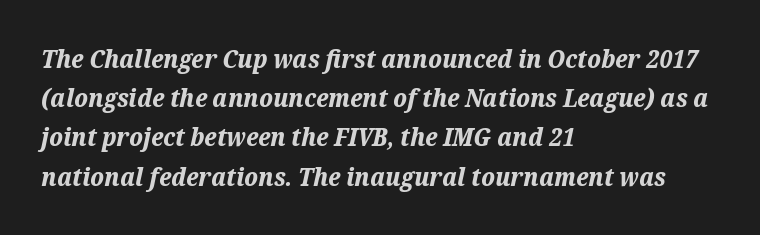
An italicized treatment has been applied to the whole sample. Typographic density is high because the face is bold. Is the letter spacing exaggerated? No — it looks like the ordinary default. Rows of type keep a routine distance in the vertical direction. Casual observation: everything's shoved over to the left. Check under the words: just untouched page.
